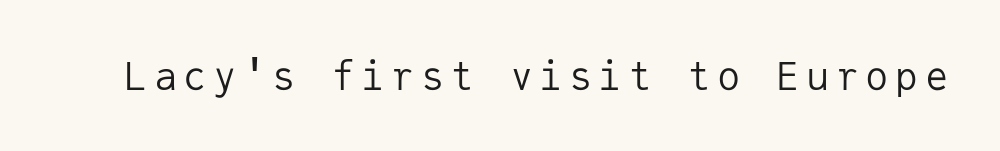
Words float on clear page, feet unadorned. These lines are rendered in a fixed-pitch font. Vertical strokes here are truly vertical. Heft: none added — not bold. This sample uses a sans-serif face.
